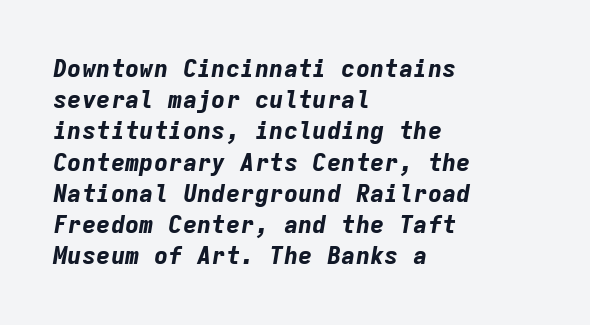
The image shows 24 px bold type, italic (leaning right); set left-aligned, normal line spacing (1.3x), normal letter spacing, not underlined.
